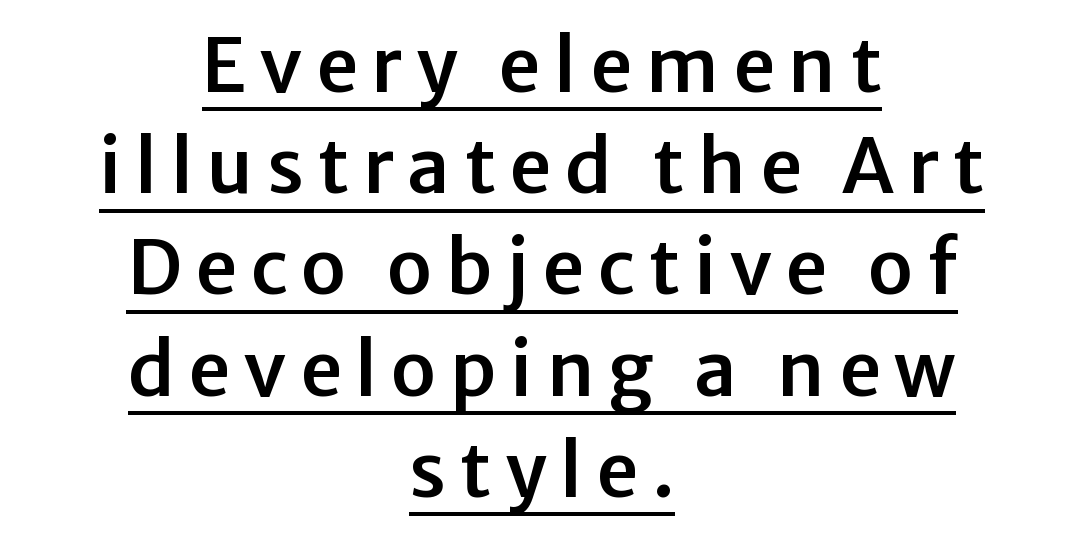
The lines sit at an ordinary, default distance from one another. Is there any slant? The stems are plumb. Compared with undecorated copy, this sample adds a rule below the words. The rag falls on both sides of this text block equally.
